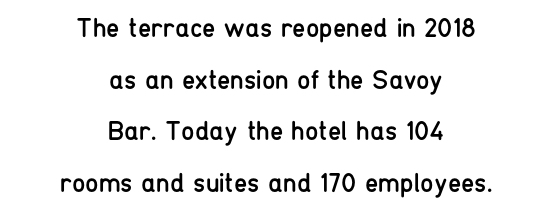
Counters stay open thanks to moderate or lighter strokes. The type is set solid horizontally, with unmodified tracking. Honestly, there is no underline to notice here at all. When letters stand straight like this, we call the style roman or upright.
